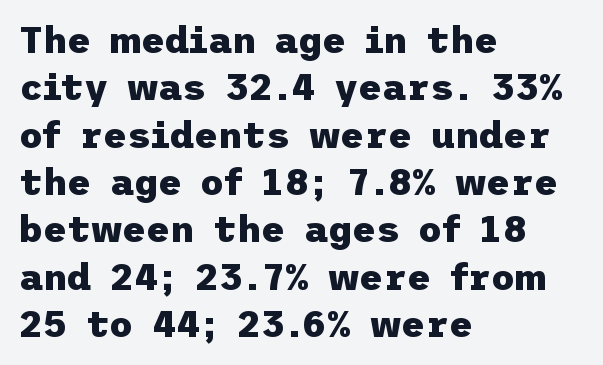
Q: Is the text bold? A: Yes.
Q: Is the text italic (slanted)? A: No, it is upright.
Q: Is the typeface a serif or a sans-serif typeface? A: Sans-serif.
Q: Is the text underlined? A: No.
Q: How is the paragraph aligned? A: Left-aligned.
Q: Is the spacing between letters normal or unusually wide? A: Normal.
Q: Is the spacing between lines tight, normal or loose? A: Normal.
Q: Width (condensed, normal, or wide)? A: Normal.
Q: Stroke contrast? A: Low.
Q: x-height? A: Medium.
